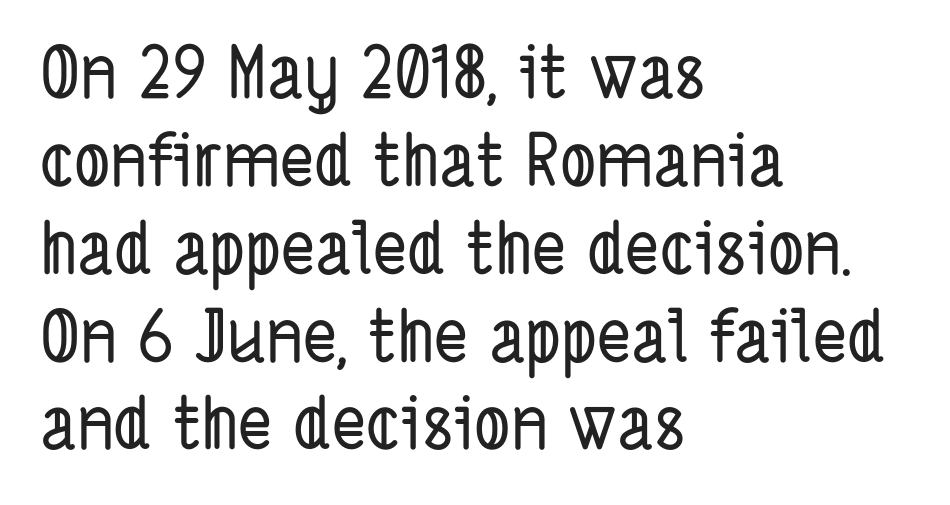
Q: Is the typeface a serif or a sans-serif typeface? A: Sans-serif.
Q: Is the text underlined? A: No.
Q: How is the paragraph aligned? A: Left-aligned.
Q: Is the spacing between letters normal or unusually wide? A: Normal.
Q: Width (condensed, normal, or wide)? A: Condensed.
Q: Stroke contrast? A: Low.
Q: x-height? A: Medium.
Q: Monospaced? A: No.
